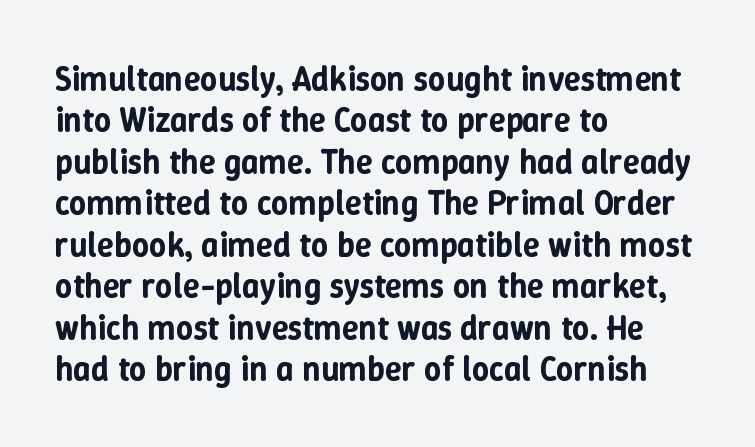
{"italic": "no", "width": "normal", "stroke_contrast": "low", "x_height": "medium", "monospaced": "no", "underline": "no", "align": "left", "line_spacing_ratio": 1.22, "letter_spacing": "normal", "letter_spacing_em": 0.0, "glyph_px": 34}
